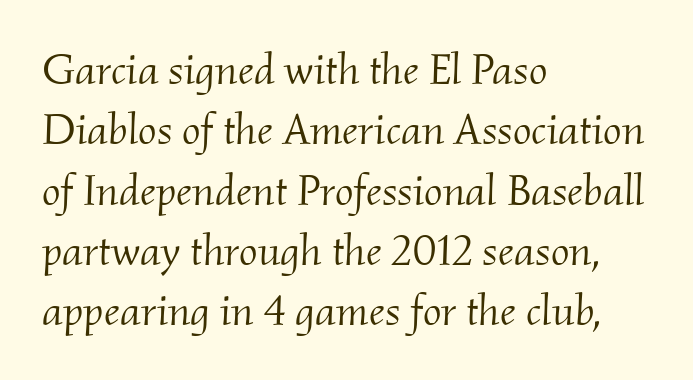
Q: Is the text bold? A: No.
Q: Is the text italic (slanted)? A: Yes, it leans right by about 2 degrees.
Q: Is the typeface a serif or a sans-serif typeface? A: Serif.
Q: Is the text underlined? A: No.
Q: How is the paragraph aligned? A: Left-aligned.
Q: Is the spacing between letters normal or unusually wide? A: Normal.
Q: Is the spacing between lines tight, normal or loose? A: Normal.
Q: Width (condensed, normal, or wide)? A: Normal.
Q: Stroke contrast? A: Medium.
Q: x-height? A: Small.
Q: Monospaced? A: No.
